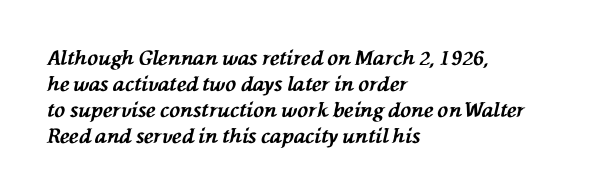
Q: Is the text bold? A: Yes.
Q: Is the text italic (slanted)? A: Yes, it leans left by about 76 degrees.
Q: Is the text underlined? A: No.
Q: How is the paragraph aligned? A: Left-aligned.
Q: Is the spacing between letters normal or unusually wide? A: Normal.
Q: Is the spacing between lines tight, normal or loose? A: Normal.
